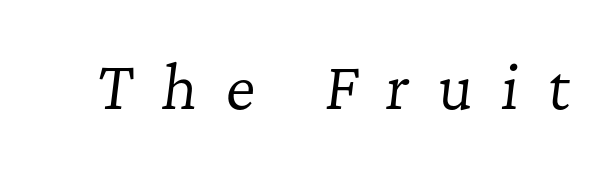
Small tapered or slab feet sit at the stroke ends, so this counts as serif. The baseline area is clear. These lines are rendered in a variable-pitch font. This is not heavy type; no bold has been used. If you drew a line through each stem, it would be angled.
